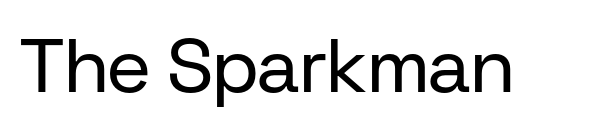
Here the designer chose a conventional face with non-uniform glyph widths. To sum up the face: it is a sans, with no serifs. A bare baseline throughout the passage. In terms of posture, this sample is upright. Compared with a typical body face, this is equally light or lighter still. The rendering keeps characters at their native spacing.
